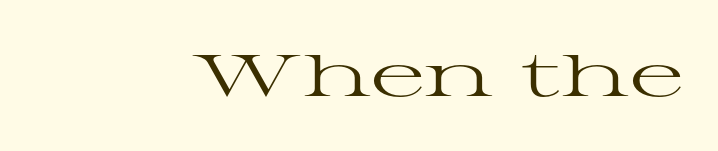
{"serif": "yes", "italic": "no", "bold": "no", "weight": "regular", "width": "wide", "stroke_contrast": "high", "x_height": "medium", "monospaced": "no", "underline": "no", "letter_spacing": "normal", "letter_spacing_em": 0.0, "glyph_px": 59}
